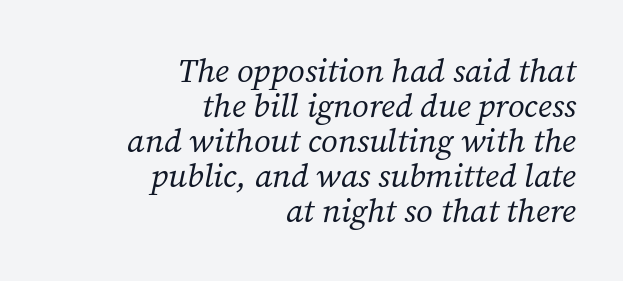
{"serif": "yes", "italic": "yes", "lean": "right", "slant_degrees": 12, "bold": "no", "weight": "regular", "width": "normal", "stroke_contrast": "medium", "x_height": "medium", "monospaced": "no", "underline": "no", "align": "right", "line_spacing": "tight", "line_spacing_ratio": 1.06, "letter_spacing": "normal", "letter_spacing_em": 0.0, "glyph_px": 33}
